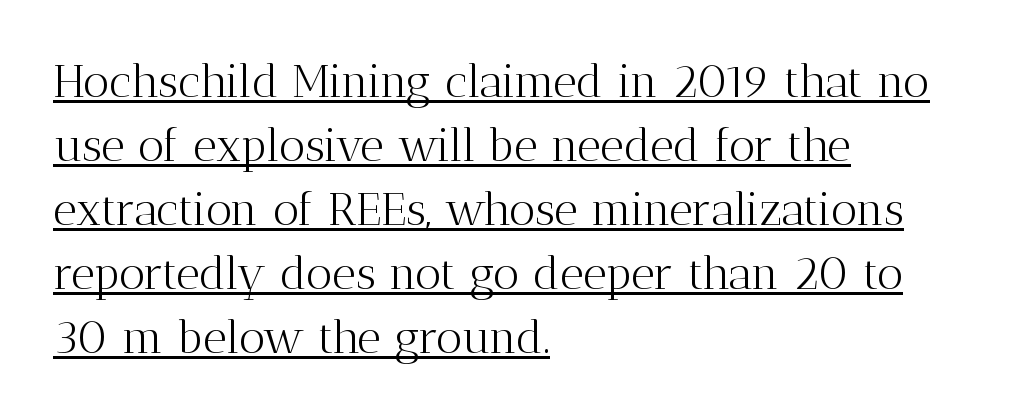
This is serif lettering, the kind often seen in printed books. Upright lettering throughout. The cut favours lightness, reaching ordinary text weight at its darkest. Character widths vary here, with narrow letters taking less room than wide ones. Caption: lettering with a line underneath. Leading: standard.
